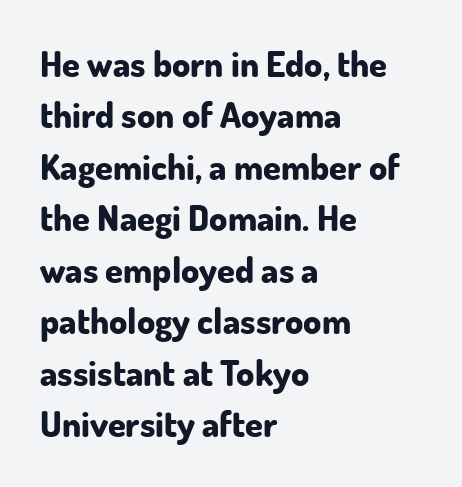
{"serif": "no", "italic": "no", "bold": "yes", "weight": "bold", "width": "normal", "stroke_contrast": "low", "x_height": "small", "monospaced": "no", "underline": "no", "align": "left", "line_spacing": "normal", "line_spacing_ratio": 1.43, "letter_spacing": "normal", "letter_spacing_em": 0.0, "glyph_px": 36}
